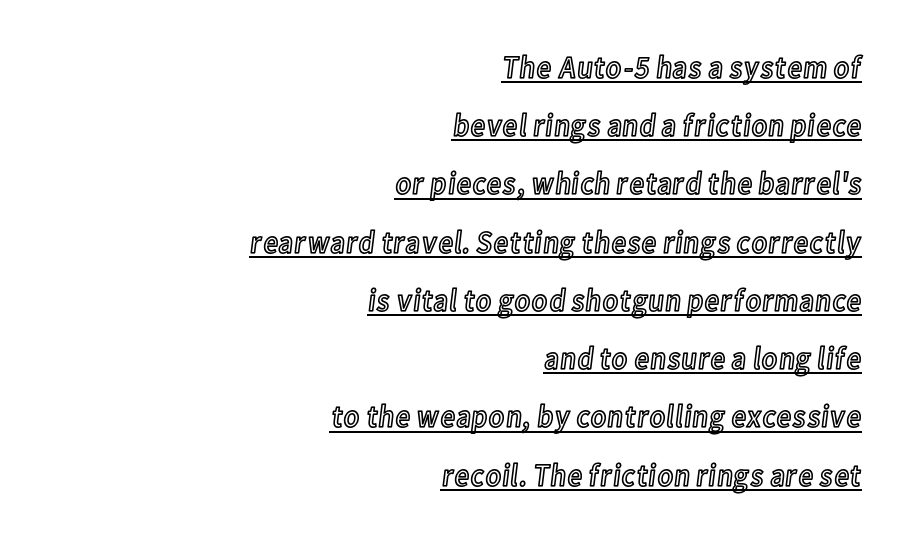
The image shows 32 px condensed type; set right-aligned, line spacing 1.82x, normal letter spacing, underlined; a medium x-height.
